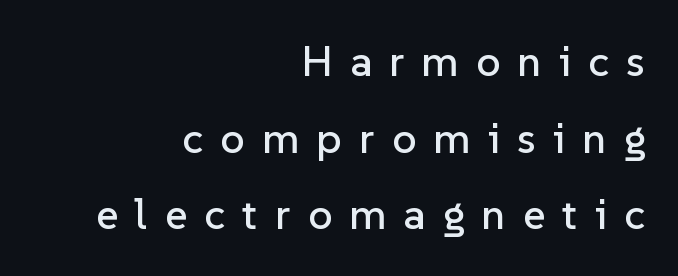
Layout note: lines flush right. Nope, not italic — everything's standing straight. Proportional: the letters do not fall into vertical columns. Serif or sans? Sans — the stroke terminals are bare.
